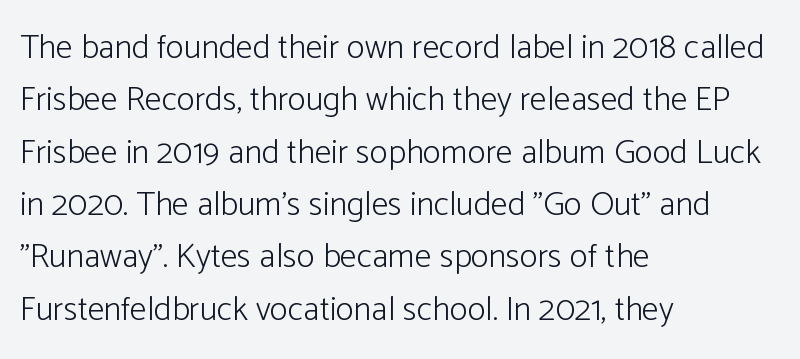
Think of a printed novel: that variable character pitch is what you see here. Compared with typical paragraphs, the rows here are spaced about the same. This is the regular roman posture of the typeface. Default kerning and tracking; the words read as compact shapes. The letters carry no serifs — their stems end cleanly without finishing strokes.
